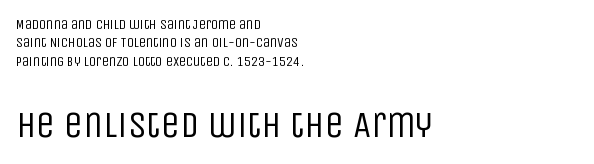
The image shows 38 px regular-weight, condensed sans-serif type, upright; set left-aligned, normal line spacing (1.32x), normal letter spacing, not underlined; the second (bottom) block is 2.71x larger; low stroke contrast and a large x-height.
